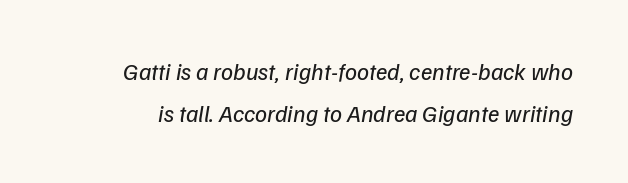
{"italic": "yes", "lean": "right", "slant_degrees": 9, "bold": "no", "underline": "no", "line_spacing_ratio": 1.75, "letter_spacing": "normal", "letter_spacing_em": 0.0, "glyph_px": 24}
